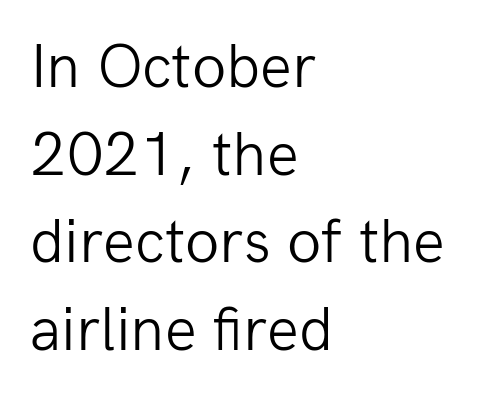
Stroke terminals: plain, sans-serif. Look at the tracking — it's just the regular setting, nothing added. The weight would be labelled regular, book, light, or lighter still. Ascenders rise straight up at ninety degrees. The passage shown is typed in a proportional face where columns would drift.
